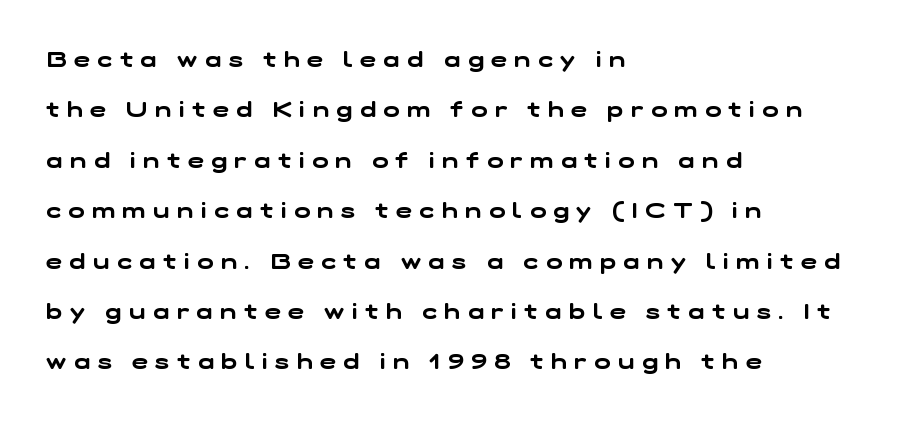
Q: Is the text underlined? A: No.
Q: How is the paragraph aligned? A: Left-aligned.
Q: Is the spacing between letters normal or unusually wide? A: Unusually wide.
Q: Is the spacing between lines tight, normal or loose? A: Loose.
